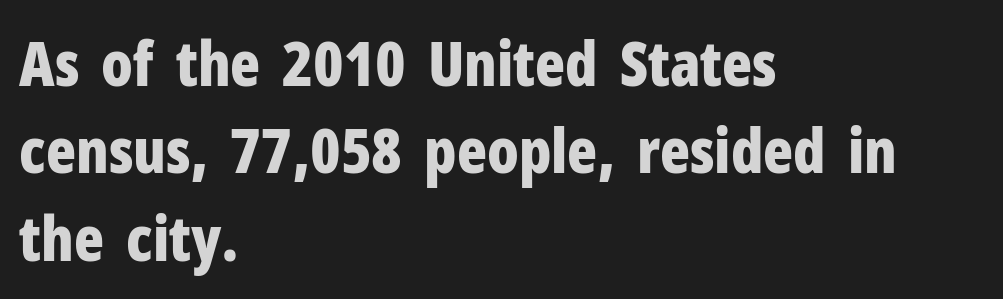
{"serif": "no", "italic": "no", "bold": "yes", "weight": "bold", "width": "condensed", "stroke_contrast": "low", "x_height": "medium", "monospaced": "no", "underline": "no", "align": "left", "line_spacing": "normal", "line_spacing_ratio": 1.41, "letter_spacing": "normal", "letter_spacing_em": 0.0, "glyph_px": 62}
